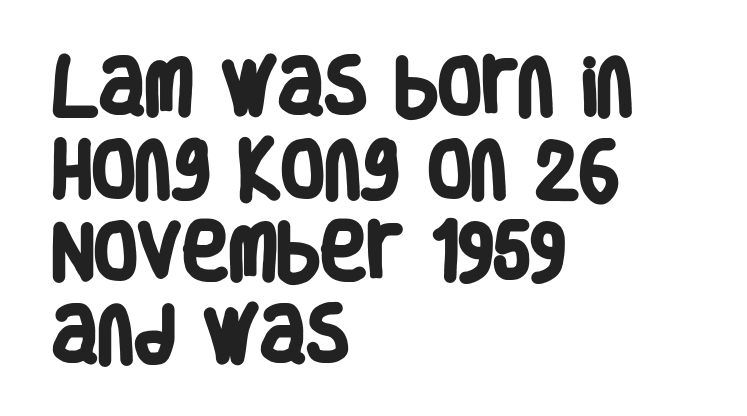
Q: Is the text bold? A: Yes.
Q: Is the typeface a serif or a sans-serif typeface? A: Sans-serif.
Q: Is the text underlined? A: No.
Q: How is the paragraph aligned? A: Left-aligned.
Q: Is the spacing between letters normal or unusually wide? A: Normal.
Q: Is the spacing between lines tight, normal or loose? A: Normal.
Q: Width (condensed, normal, or wide)? A: Condensed.
Q: Stroke contrast? A: Low.
Q: x-height? A: Large.
Q: Monospaced? A: No.
